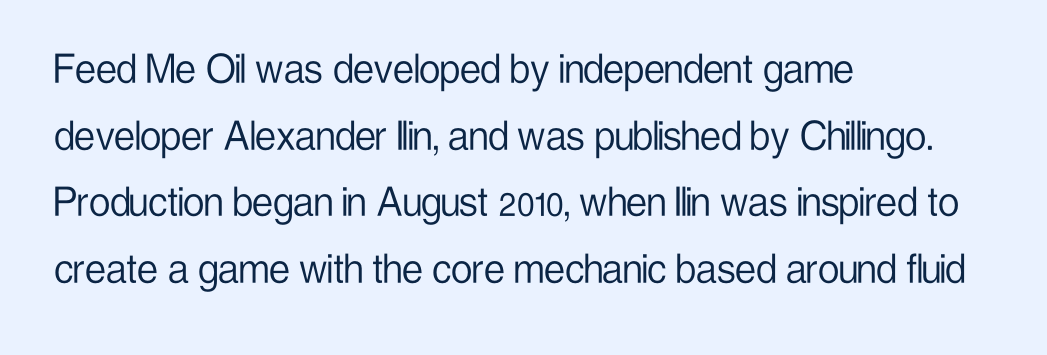
Q: Is the text bold? A: No.
Q: Is the text italic (slanted)? A: No, it is upright.
Q: Is the typeface a serif or a sans-serif typeface? A: Sans-serif.
Q: Is the text underlined? A: No.
Q: How is the paragraph aligned? A: Left-aligned.
Q: Is the spacing between letters normal or unusually wide? A: Normal.
Q: Is the spacing between lines tight, normal or loose? A: Normal.
Q: Width (condensed, normal, or wide)? A: Condensed.
Q: Stroke contrast? A: Low.
Q: x-height? A: Medium.
Q: Monospaced? A: No.
